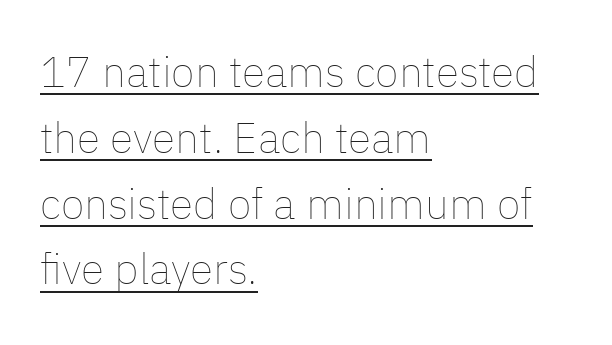
Q: Is the text bold? A: No.
Q: Is the text italic (slanted)? A: No, it is upright.
Q: Is the text underlined? A: Yes.
Q: How is the paragraph aligned? A: Left-aligned.
Q: Is the spacing between letters normal or unusually wide? A: Normal.
Q: Is the spacing between lines tight, normal or loose? A: Normal.
Q: Width (condensed, normal, or wide)? A: Normal.
Q: Stroke contrast? A: Low.
Q: x-height? A: Medium.
Q: Monospaced? A: No.
